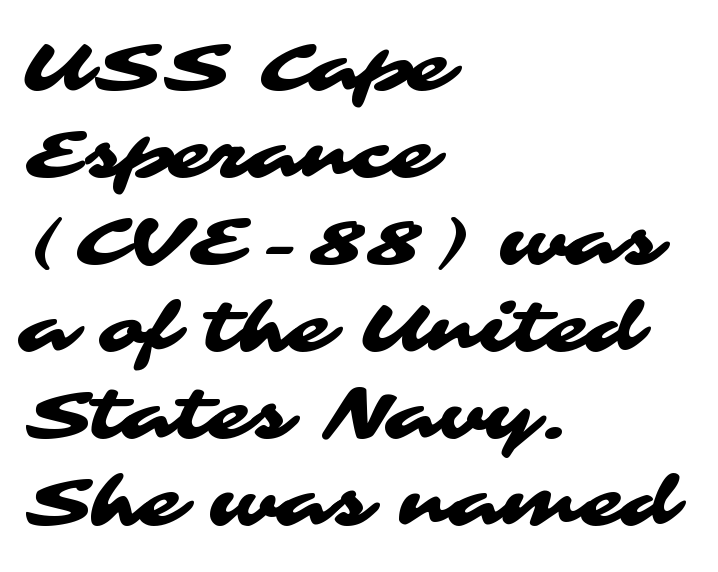
{"serif": "no", "width": "wide", "stroke_contrast": "medium", "x_height": "medium", "monospaced": "no", "underline": "no", "align": "left", "line_spacing": "normal", "line_spacing_ratio": 1.26, "letter_spacing": "normal", "letter_spacing_em": 0.0, "glyph_px": 69}
